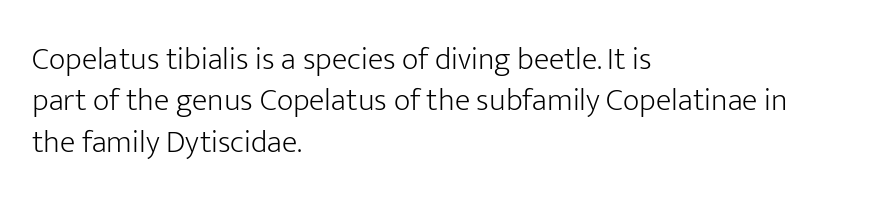
The image shows 32 px light sans-serif type, upright; set left-aligned, normal line spacing (1.29x), normal letter spacing, not underlined; low stroke contrast and a medium x-height.
